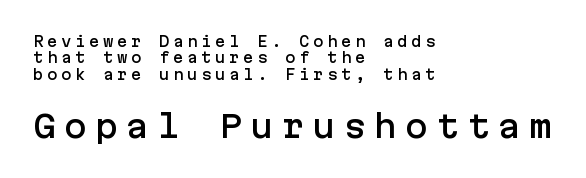
The space beneath each line is pristine and unruled. Someone cranked the tracking dial way up on this one. Characters remain perfectly vertical along every line. The face used here is a sans, in the tradition of grotesques and geometrics. Notice how the passage keeps a crisp vertical edge on the left only. In this sample the second text group is rendered at the bigger scale.
